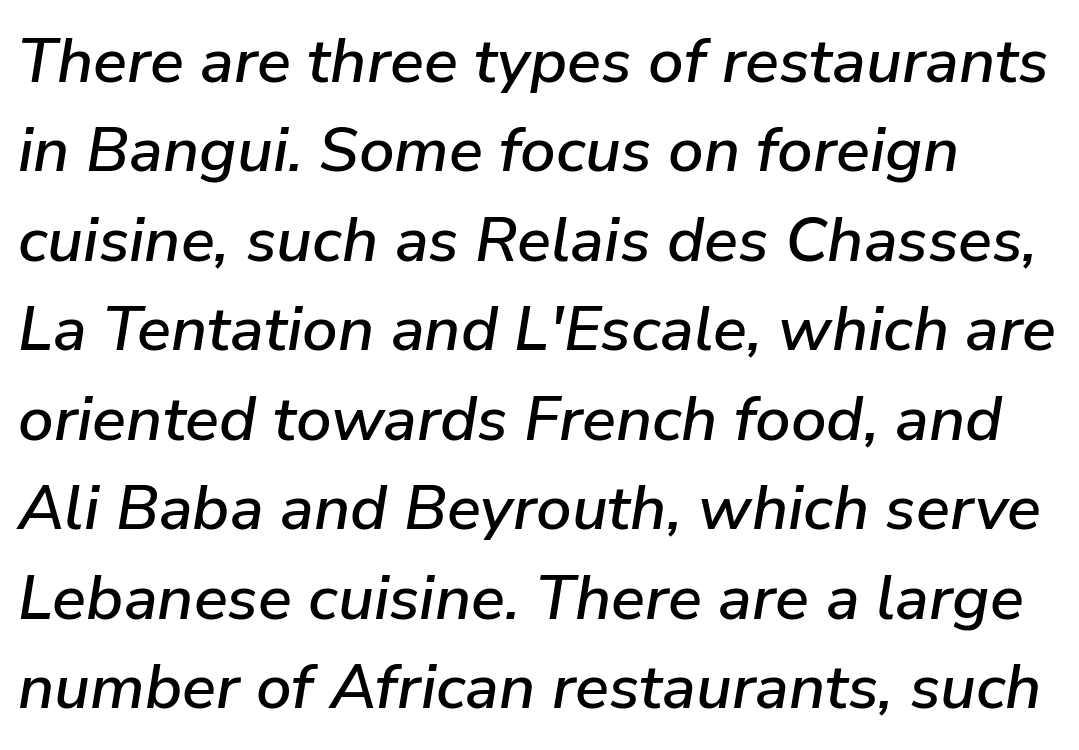
Q: Is the text italic (slanted)? A: Yes, it leans right by about 9 degrees.
Q: Is the text underlined? A: No.
Q: Is the spacing between letters normal or unusually wide? A: Normal.
Q: Is the spacing between lines tight, normal or loose? A: Normal.
Q: Width (condensed, normal, or wide)? A: Normal.
Q: Stroke contrast? A: Low.
Q: x-height? A: Medium.
Q: Monospaced? A: No.
